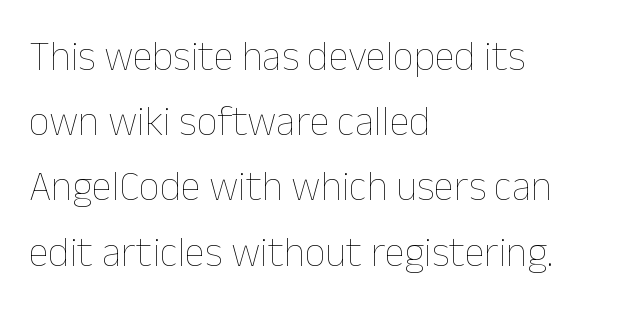
Q: Is the text bold? A: No.
Q: Is the text italic (slanted)? A: No, it is upright.
Q: Is the text underlined? A: No.
Q: How is the paragraph aligned? A: Left-aligned.
Q: Is the spacing between letters normal or unusually wide? A: Normal.
Q: Is the spacing between lines tight, normal or loose? A: Normal.
Q: Width (condensed, normal, or wide)? A: Normal.
Q: Stroke contrast? A: Low.
Q: x-height? A: Medium.
Q: Monospaced? A: No.
